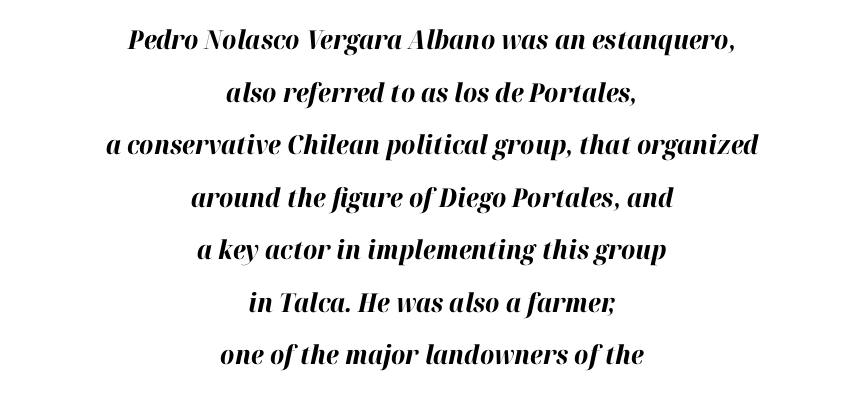
Its strokes are broad and dark, the hallmark of bold type. Yep, that's italic — everything's leaning. The face used here is rendered with its standard letterfit. One glance says open: line gaps are wider than usual. Each line is balanced around a shared central axis.
